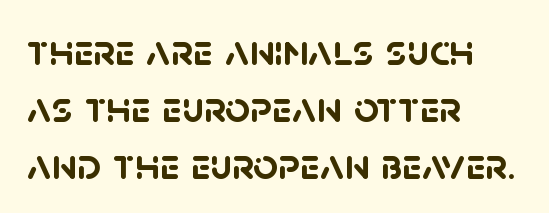
Q: Is the text bold? A: Yes.
Q: Is the typeface a serif or a sans-serif typeface? A: Sans-serif.
Q: Is the text underlined? A: No.
Q: How is the paragraph aligned? A: Left-aligned.
Q: Is the spacing between letters normal or unusually wide? A: Normal.
Q: Is the spacing between lines tight, normal or loose? A: Normal.
Q: Width (condensed, normal, or wide)? A: Normal.
Q: Stroke contrast? A: Low.
Q: x-height? A: Large.
Q: Monospaced? A: No.
